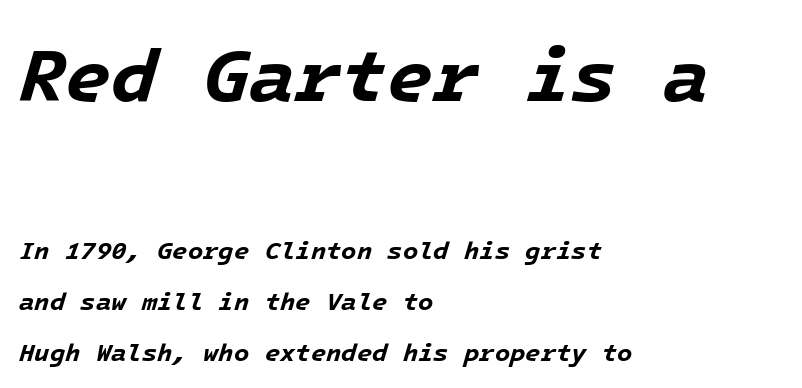
Italic: yes, the glyphs are oblique. Has an underline been added? It has not. You could fit nearly another row in the gap between these rows. In this sample the first text group is rendered at the bigger scale. Students, this is bold: see how much ink each stroke carries. The horizontal fit of the characters is conventional and even.
